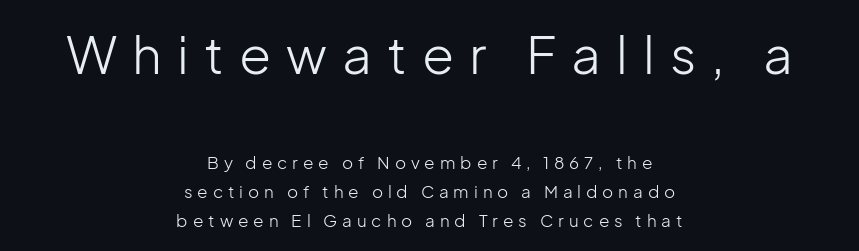
Underline: absent. Display-style spreading of the glyphs; the letterfit is very open. Do the characters align in a grid? No, the font is proportional. The weight would be labelled regular, book, light, or lighter still.
